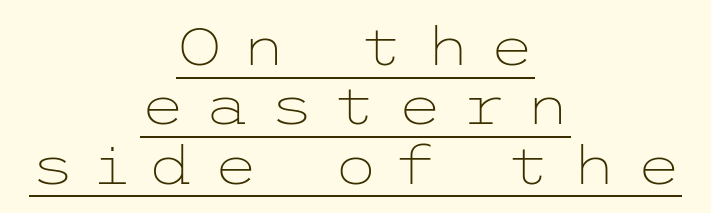
Q: Is the text bold? A: No.
Q: Is the text italic (slanted)? A: No, it is upright.
Q: Is the typeface a serif or a sans-serif typeface? A: Sans-serif.
Q: Is the text underlined? A: Yes.
Q: How is the paragraph aligned? A: Centered.
Q: Is the spacing between letters normal or unusually wide? A: Unusually wide.
Q: Is the spacing between lines tight, normal or loose? A: Tight.
Q: Width (condensed, normal, or wide)? A: Wide.
Q: Stroke contrast? A: Low.
Q: x-height? A: Medium.
